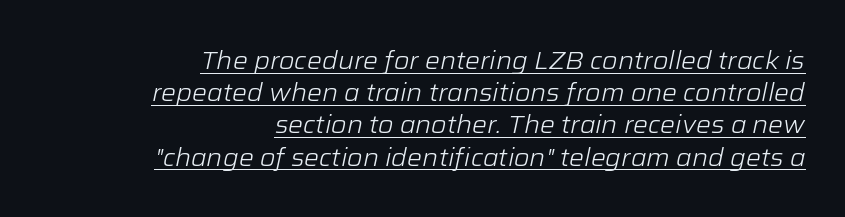
Caption: multi-line text, flush right, ragged left. Characters follow at the spacing the type designer built in. What decoration does the sample have? An underline. The characters are drawn with everyday or finer stroke widths. The lettering tilts uniformly, giving the passage an italic look.
